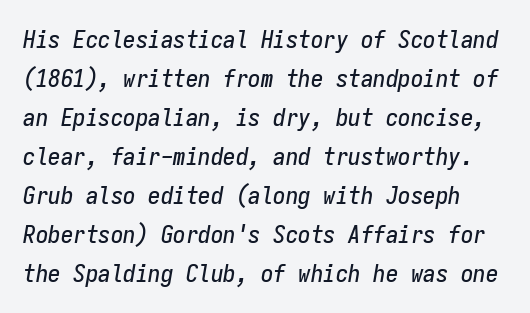
{"italic": "yes", "lean": "right", "slant_degrees": 9, "underline": "no", "line_spacing": "normal", "line_spacing_ratio": 1.56, "letter_spacing": "normal", "letter_spacing_em": 0.0, "glyph_px": 25}
